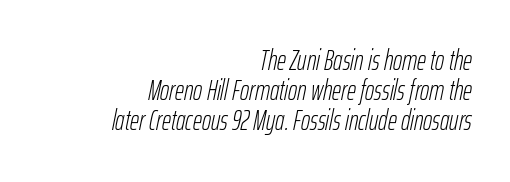
Q: Is the text bold? A: No.
Q: Is the text italic (slanted)? A: Yes, it leans right by about 12 degrees.
Q: Is the text underlined? A: No.
Q: How is the paragraph aligned? A: Right-aligned.
Q: Is the spacing between letters normal or unusually wide? A: Normal.
Q: Is the spacing between lines tight, normal or loose? A: Tight.
Q: Width (condensed, normal, or wide)? A: Condensed.
Q: Stroke contrast? A: Low.
Q: x-height? A: Medium.
Q: Monospaced? A: No.
